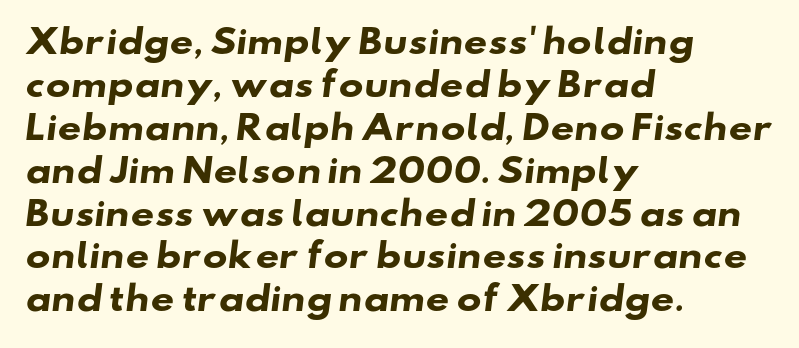
{"serif": "no", "bold": "yes", "weight": "heavy", "width": "wide", "stroke_contrast": "low", "x_height": "small", "monospaced": "no", "underline": "no", "align": "left", "line_spacing": "normal", "line_spacing_ratio": 1.3, "letter_spacing": "normal", "letter_spacing_em": 0.0, "glyph_px": 33}
